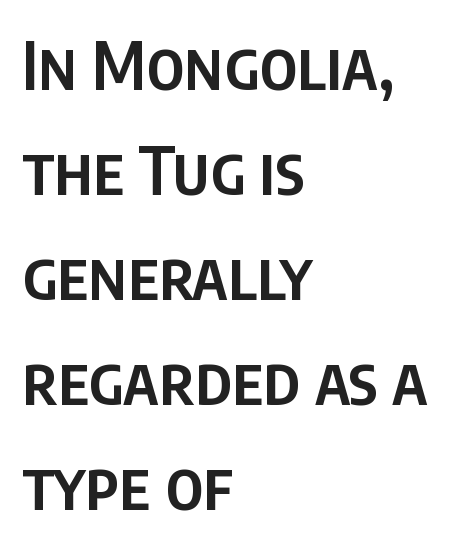
{"serif": "no", "italic": "no", "bold": "semi", "weight": "semibold", "width": "condensed", "stroke_contrast": "low", "x_height": "large", "monospaced": "no", "underline": "no", "align": "left", "line_spacing": "normal", "line_spacing_ratio": 1.59, "letter_spacing": "normal", "letter_spacing_em": 0.0, "glyph_px": 66}
